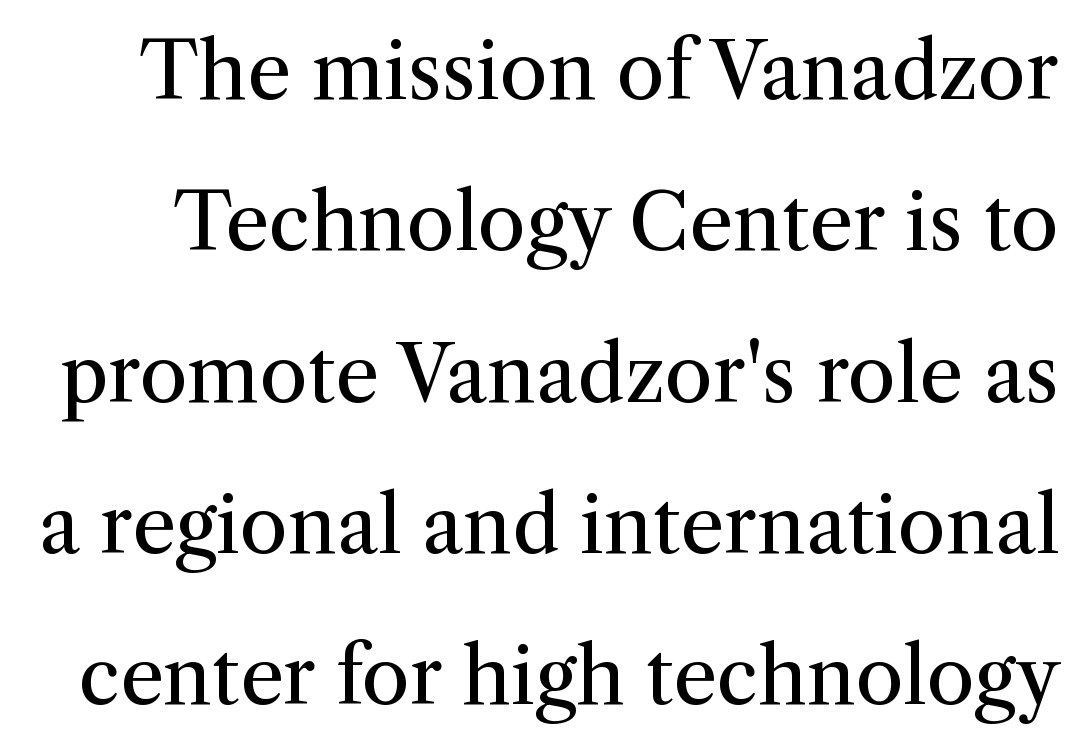
The image shows 78 px regular-weight serif type, upright; set loose line spacing (1.94x), normal letter spacing, not underlined; medium stroke contrast and a medium x-height.
